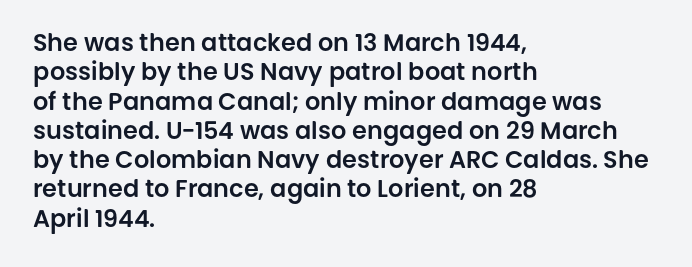
Q: Is the text italic (slanted)? A: No, it is upright.
Q: Is the text underlined? A: No.
Q: How is the paragraph aligned? A: Left-aligned.
Q: Is the spacing between letters normal or unusually wide? A: Normal.
